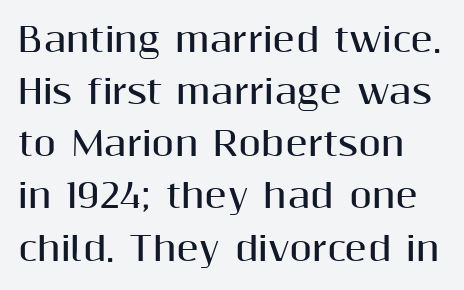
The image shows 33 px bold sans-serif type, upright; set normal line spacing (1.58x), normal letter spacing, not underlined; medium stroke contrast and a medium x-height.
